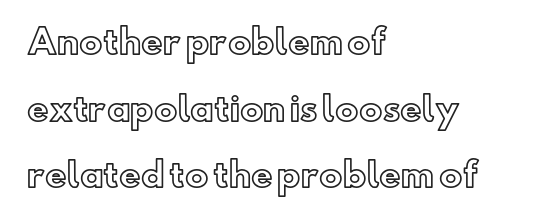
Character widths vary here, with narrow letters taking less room than wide ones. Vertically, the passage feels expansive, rows floating well apart. The string is rendered with underlining switched off. No extra tracking has been applied to these lines. Do the letters lean? They stand straight.
